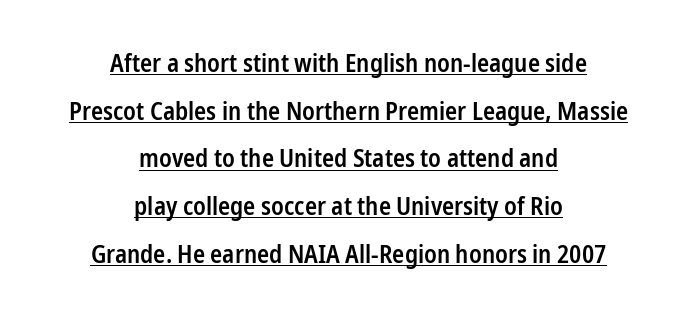
The image shows 25 px text type, upright; set centered, loose line spacing (1.91x), normal letter spacing, underlined.
